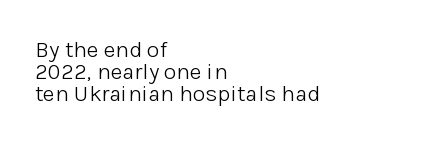
{"italic": "no", "bold": "no", "underline": "no", "align": "left", "line_spacing": "tight", "line_spacing_ratio": 0.95, "letter_spacing": "normal", "letter_spacing_em": 0.0, "glyph_px": 23}
